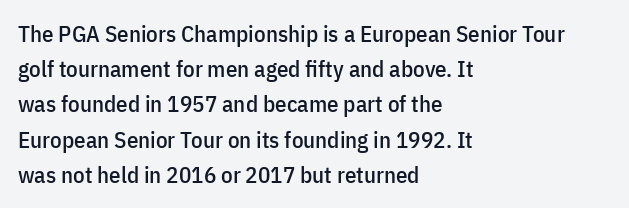
Q: Is the text italic (slanted)? A: No, it is upright.
Q: Is the text underlined? A: No.
Q: How is the paragraph aligned? A: Left-aligned.
Q: Is the spacing between letters normal or unusually wide? A: Normal.
Q: Is the spacing between lines tight, normal or loose? A: Normal.
